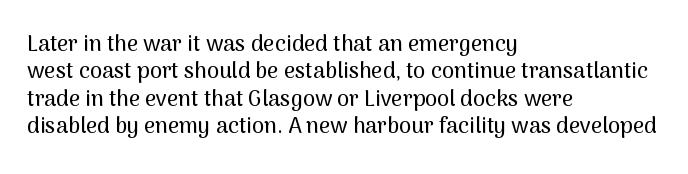
The image shows 22 px text type, upright; set left-aligned, normal line spacing (1.25x), normal letter spacing, not underlined.
